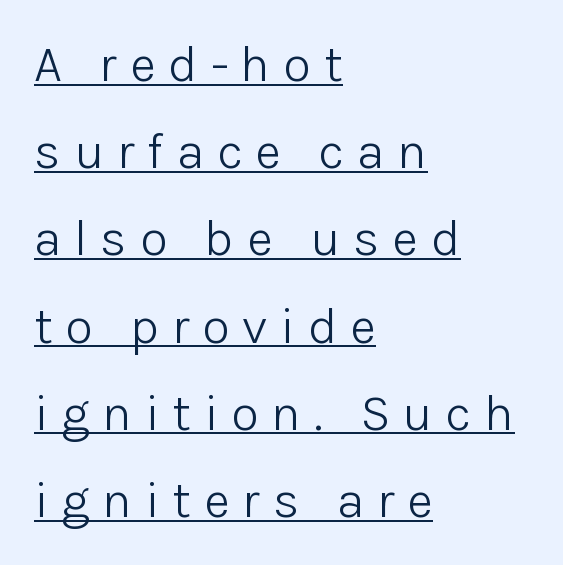
You can see a thin bar hugging the bottom of the glyphs. Typeset ragged right — the left edge is the straight one. Font category for this specimen: sans-serif. The axis of the letterforms is exactly vertical. Each letter keeps its own natural width here, so spacing adapts to shape.
